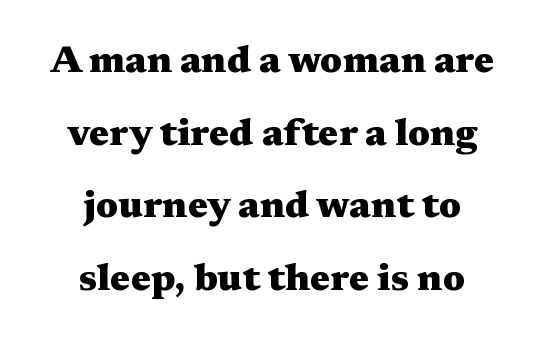
Q: Is the text bold? A: Yes.
Q: Is the text italic (slanted)? A: No, it is upright.
Q: Is the typeface a serif or a sans-serif typeface? A: Serif.
Q: Is the text underlined? A: No.
Q: How is the paragraph aligned? A: Centered.
Q: Is the spacing between letters normal or unusually wide? A: Normal.
Q: Is the spacing between lines tight, normal or loose? A: Loose.
Q: Width (condensed, normal, or wide)? A: Wide.
Q: Stroke contrast? A: Medium.
Q: x-height? A: Medium.
Q: Monospaced? A: No.
